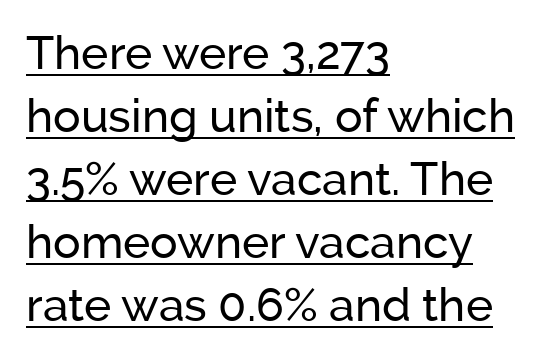
Q: Is the text italic (slanted)? A: No, it is upright.
Q: Is the typeface a serif or a sans-serif typeface? A: Sans-serif.
Q: Is the text underlined? A: Yes.
Q: How is the paragraph aligned? A: Left-aligned.
Q: Is the spacing between letters normal or unusually wide? A: Normal.
Q: Is the spacing between lines tight, normal or loose? A: Normal.
Q: Width (condensed, normal, or wide)? A: Normal.
Q: Stroke contrast? A: Low.
Q: x-height? A: Medium.
Q: Monospaced? A: No.
